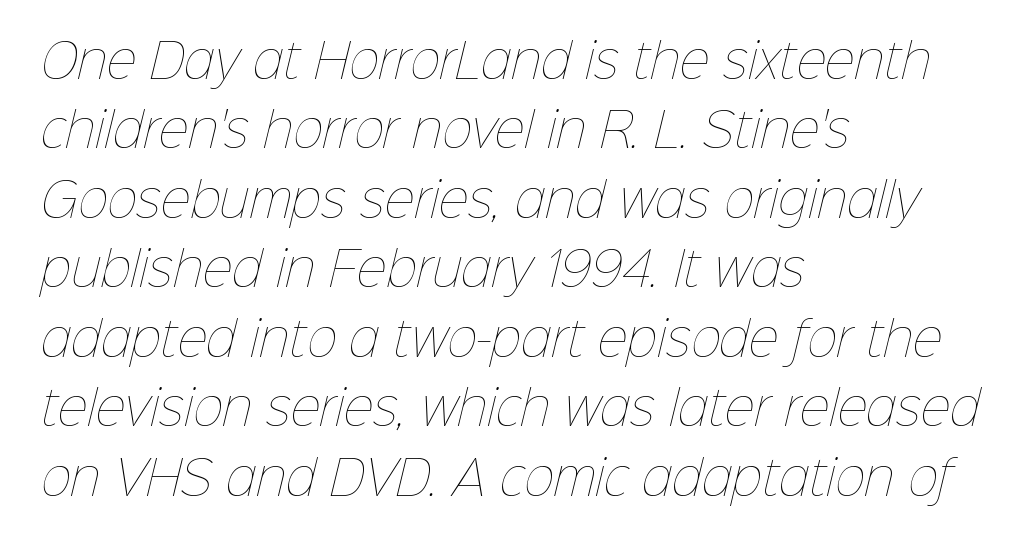
Interline gaps are of average width in this sample. The font is comparable to plain body text, perhaps lighter. A clean baseline with only descenders dipping below it. Which margin do the lines hug? The left one — the right edge is uneven. Does extra space separate the letters? No, they use regular spacing.
